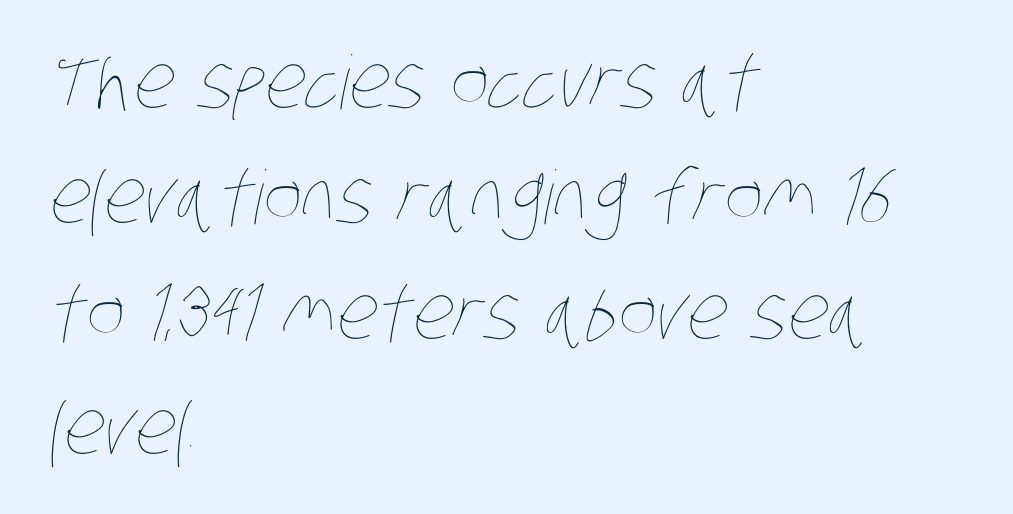
The image shows 74 px thin, condensed type; set left-aligned, normal line spacing (1.56x), normal letter spacing, not underlined; low stroke contrast and a large x-height.
